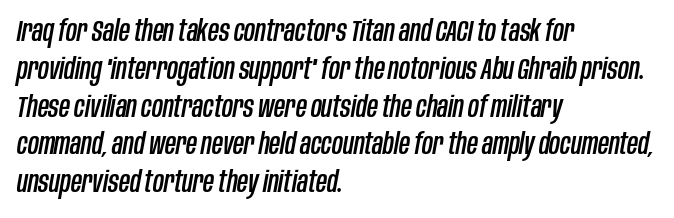
Q: Is the text italic (slanted)? A: Yes, it leans right by about 10 degrees.
Q: Is the text underlined? A: No.
Q: How is the paragraph aligned? A: Left-aligned.
Q: Is the spacing between letters normal or unusually wide? A: Normal.
Q: Is the spacing between lines tight, normal or loose? A: Normal.
Q: Width (condensed, normal, or wide)? A: Condensed.
Q: Stroke contrast? A: Low.
Q: x-height? A: Large.
Q: Monospaced? A: No.
